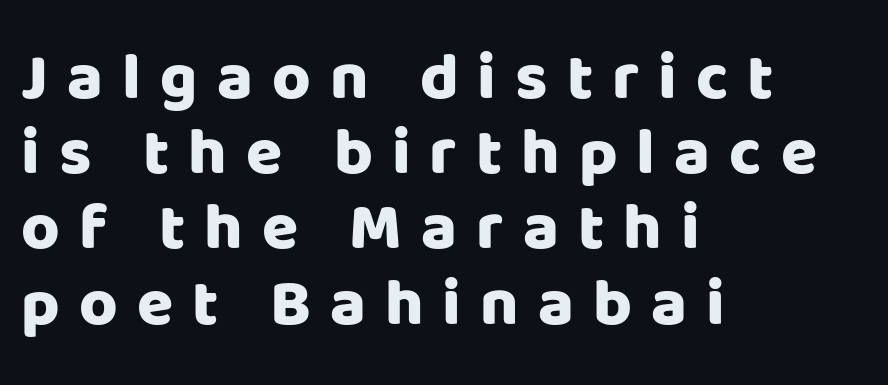
{"serif": "no", "italic": "no", "bold": "yes", "weight": "heavy", "width": "normal", "stroke_contrast": "low", "x_height": "large", "monospaced": "no", "underline": "no", "align": "left", "line_spacing": "tight", "line_spacing_ratio": 1.14, "letter_spacing": "wide", "letter_spacing_em": 0.29, "glyph_px": 66}
